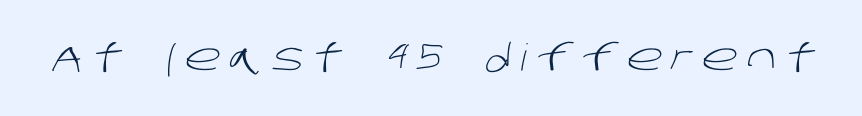
Q: Is the text bold? A: No.
Q: Is the typeface a serif or a sans-serif typeface? A: Sans-serif.
Q: Is the text underlined? A: No.
Q: Is the spacing between letters normal or unusually wide? A: Unusually wide.
Q: Width (condensed, normal, or wide)? A: Normal.
Q: Stroke contrast? A: Low.
Q: x-height? A: Large.
Q: Monospaced? A: No.
